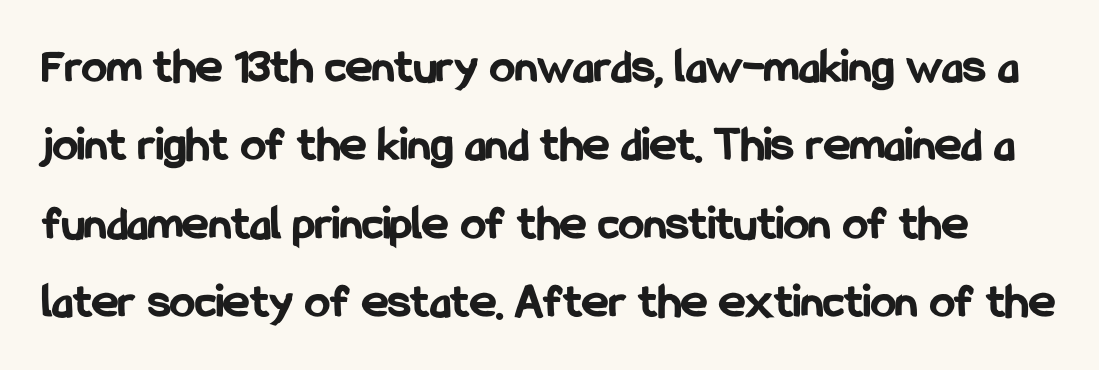
{"serif": "no", "italic": "no", "bold": "yes", "weight": "bold", "width": "condensed", "stroke_contrast": "low", "x_height": "medium", "monospaced": "no", "underline": "no", "line_spacing": "normal", "line_spacing_ratio": 1.57, "letter_spacing": "normal", "letter_spacing_em": 0.0, "glyph_px": 50}
